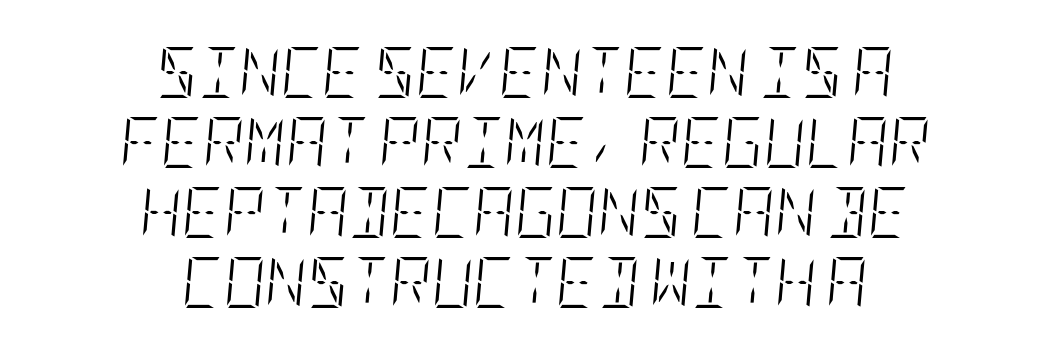
The image shows 51 px light, condensed type, italic (leaning right); set centered, normal line spacing (1.37x), normal letter spacing, not underlined; low stroke contrast and a large x-height.
